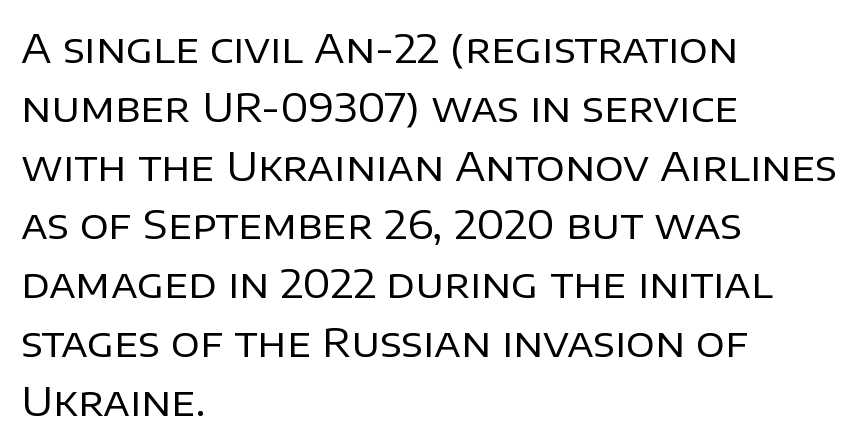
Interline gaps are of average width in this sample. The letters carry no serifs — their stems end cleanly without finishing strokes. Just letters on the line, the space beneath them empty. Posture: upright roman. A typesetter would call this proportional, since set widths differ per character. The compositor pushed each line to the left boundary.
